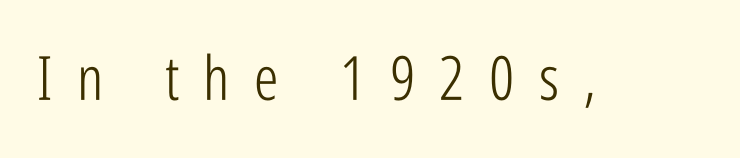
It's the straight-up-and-down kind of type. Words float on clear page, feet unadorned. The passage shown is not bold in any degree. Think of a printed novel: that variable character pitch is what you see here. A typesetter would label this face a sans.
